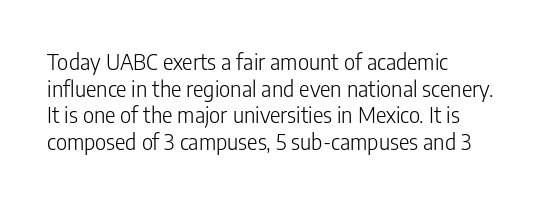
{"italic": "no", "bold": "no", "underline": "no", "align": "left", "line_spacing_ratio": 1.21, "letter_spacing": "normal", "letter_spacing_em": 0.0, "glyph_px": 22}
